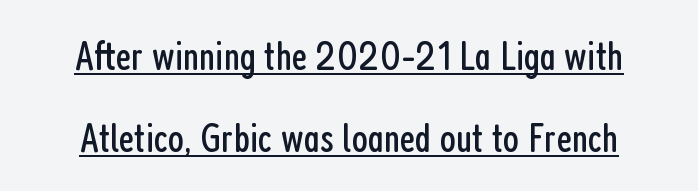
The image shows 42 px regular-weight, condensed sans-serif type, upright; set loose line spacing (1.95x), normal letter spacing, underlined; low stroke contrast and a medium x-height.
